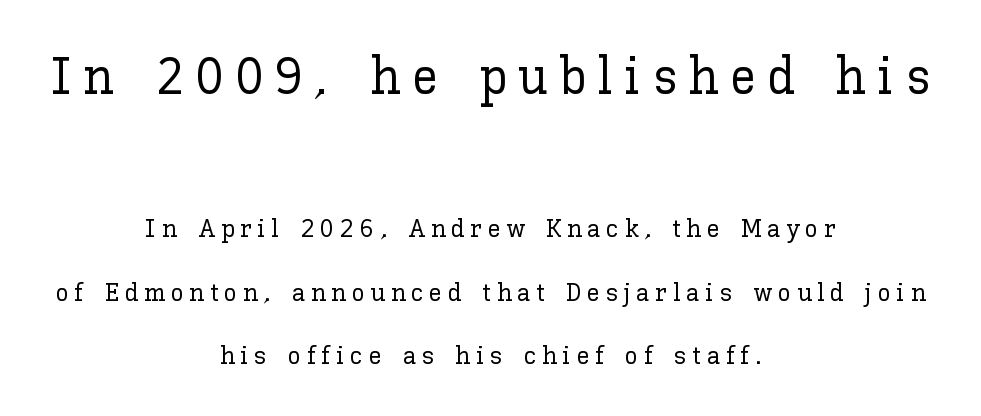
Q: Is the text italic (slanted)? A: No, it is upright.
Q: Is the text underlined? A: No.
Q: How is the paragraph aligned? A: Centered.
Q: Is the spacing between letters normal or unusually wide? A: Unusually wide.
Q: Is the spacing between lines tight, normal or loose? A: Loose.
Q: Which block of text is set in a larger size, the first (top) or the second (bottom)? A: The first (top) one.
Q: Width (condensed, normal, or wide)? A: Normal.
Q: Stroke contrast? A: Low.
Q: x-height? A: Medium.
Q: Monospaced? A: No.
